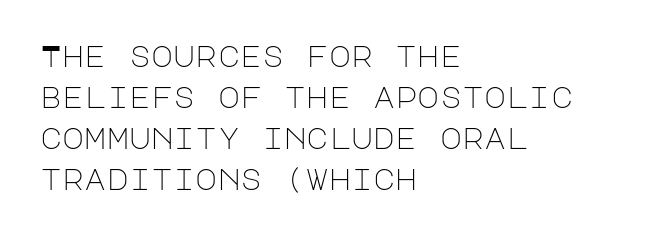
{"serif": "no", "italic": "no", "bold": "no", "weight": "light", "width": "normal", "stroke_contrast": "low", "x_height": "large", "underline": "no", "align": "left", "line_spacing": "normal", "line_spacing_ratio": 1.37, "letter_spacing": "normal", "letter_spacing_em": 0.0, "glyph_px": 30}
